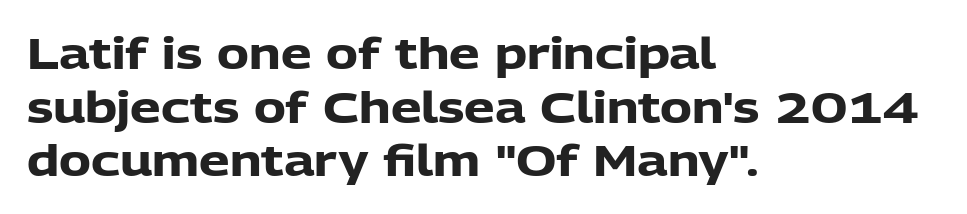
When letters stand straight like this, we call the style roman or upright. Does the copy run flush right? No — it runs flush left. The line texture is even and compact thanks to regular tracking. Bare-footed words on every line. Typographically, this falls in the sans-serif category.
